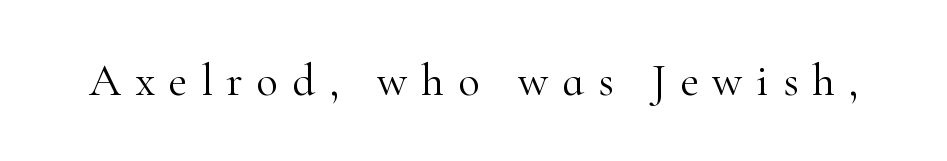
{"serif": "yes", "italic": "no", "bold": "no", "weight": "light", "width": "normal", "stroke_contrast": "high", "x_height": "small", "monospaced": "no", "underline": "no", "letter_spacing": "wide", "letter_spacing_em": 0.31, "glyph_px": 45}
